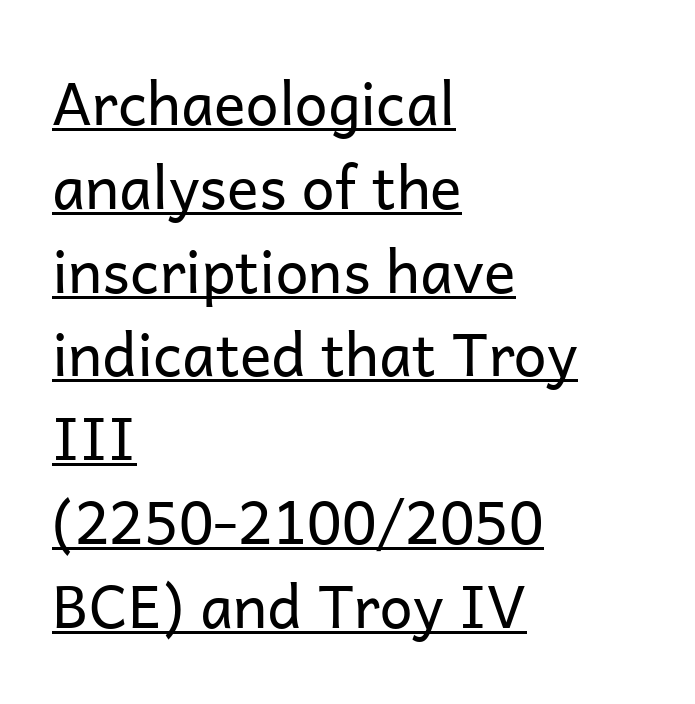
A typesetter would call this zero additional tracking. The block of text has a typical density, with ordinary space between rows. Check the space under the baseline: a stroke is drawn there. Character widths vary here, with narrow letters taking less room than wide ones. Does the copy run flush right? No — it runs flush left.
